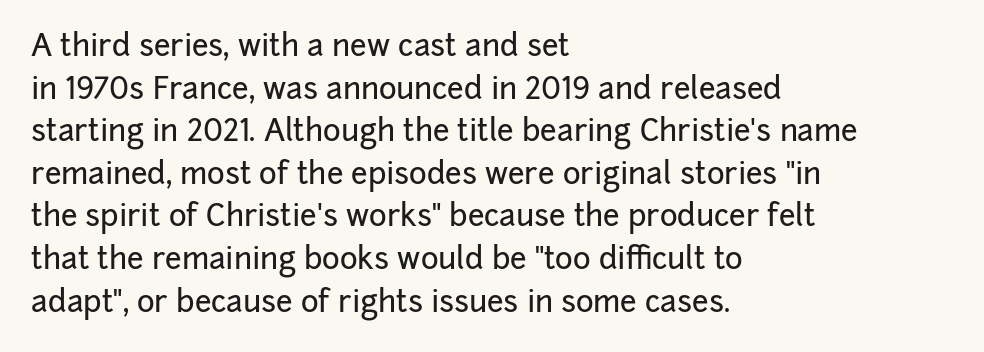
Q: Is the text italic (slanted)? A: No, it is upright.
Q: Is the typeface a serif or a sans-serif typeface? A: Sans-serif.
Q: Is the text underlined? A: No.
Q: How is the paragraph aligned? A: Left-aligned.
Q: Is the spacing between letters normal or unusually wide? A: Normal.
Q: Is the spacing between lines tight, normal or loose? A: Normal.
Q: Width (condensed, normal, or wide)? A: Normal.
Q: Stroke contrast? A: Low.
Q: x-height? A: Medium.
Q: Monospaced? A: No.
